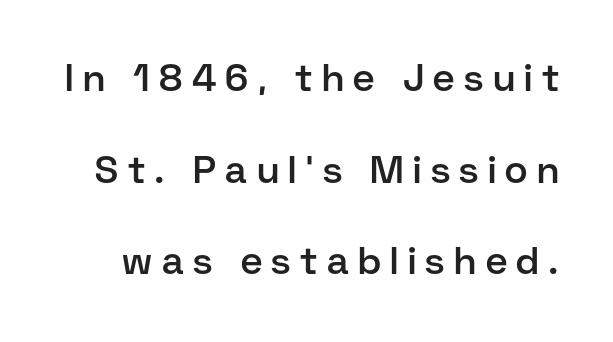
The image shows 38 px semibold sans-serif type, upright; set loose line spacing (2.41x), unusually wide letter spacing (+0.25 em), not underlined; low stroke contrast and a medium x-height.
